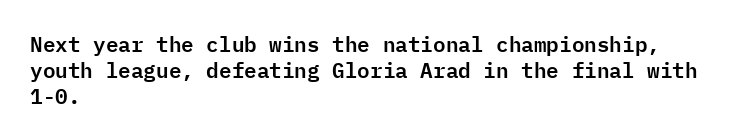
Underline: absent. This rendering uses left alignment, leaving the right contour irregular. A typesetter would mark this as roman, not italic. In terms of letterspacing, this is plain default setting.
